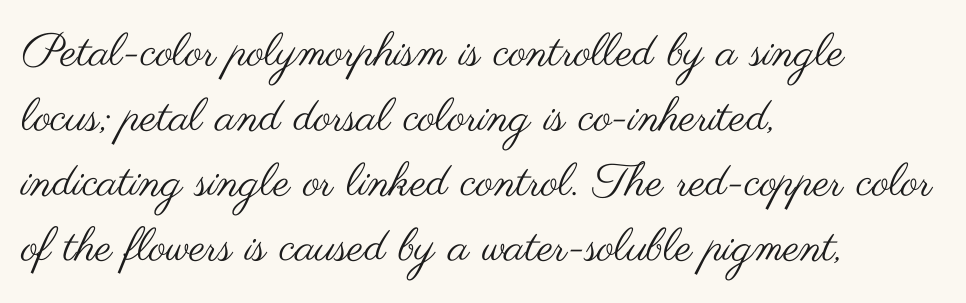
The image shows 46 px regular-weight, wide sans-serif type; set left-aligned, normal line spacing (1.41x), normal letter spacing, not underlined; medium stroke contrast and a small x-height.
